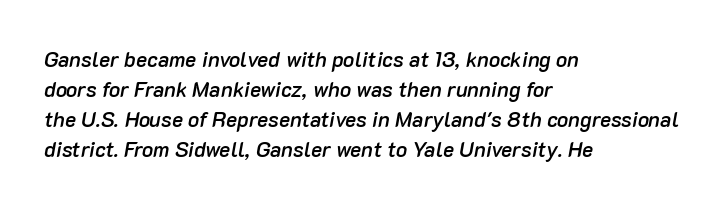
Q: Is the text bold? A: Semi-bold.
Q: Is the text italic (slanted)? A: Yes, it leans right by about 10 degrees.
Q: Is the text underlined? A: No.
Q: How is the paragraph aligned? A: Left-aligned.
Q: Is the spacing between letters normal or unusually wide? A: Normal.
Q: Is the spacing between lines tight, normal or loose? A: Normal.
